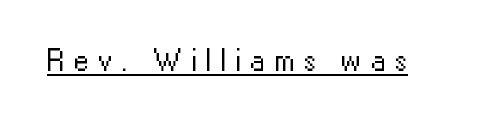
The image shows 30 px regular-weight sans-serif type, upright; set unusually wide letter spacing (+0.31 em), underlined; low stroke contrast and a medium x-height.
